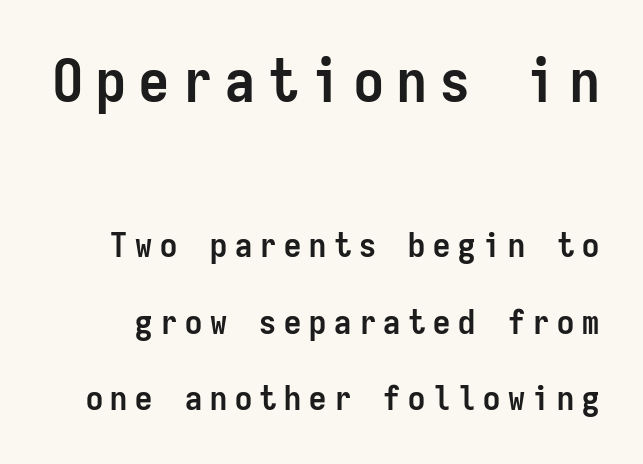
A clean baseline with only descenders dipping below it. Its strokes are broad and dark, the hallmark of bold type. The rendering uses typewriter-style spacing with identical character cells. The line texture is sparse and dotted thanks to wide tracking. Nothing sits at the stroke ends, so this counts as sans-serif. This layout puts the oversized block above and the modest block below.
